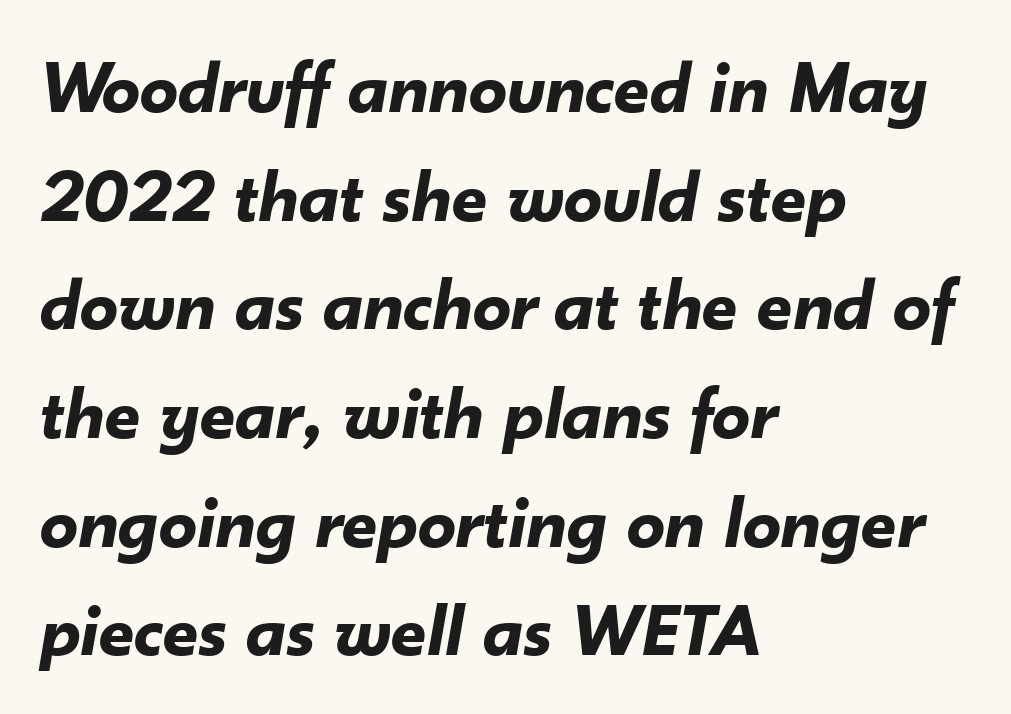
The image shows 76 px bold type, italic (leaning right); set left-aligned, normal line spacing (1.43x), normal letter spacing, not underlined; low stroke contrast and a small x-height.
